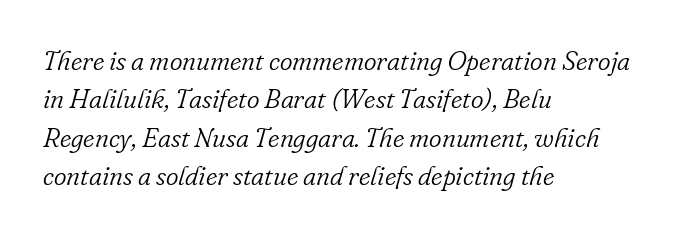
The text block is weighted toward the left margin, trailing off unevenly rightward. Characters follow at the spacing the type designer built in. What's the leading like? Ordinary, nothing unusual. Is the type heavy? It reads as light-to-regular instead. This is oblique type, the kind used for emphasis or titles. The foot of each line stays bare and open.
